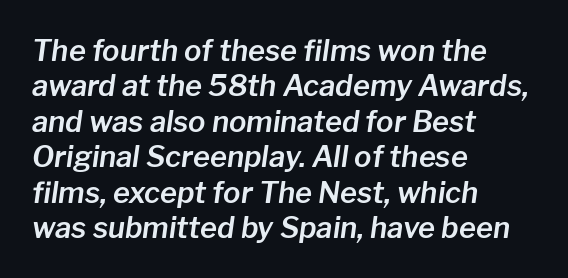
Q: Is the text italic (slanted)? A: Yes, it leans right by about 8 degrees.
Q: Is the text underlined? A: No.
Q: How is the paragraph aligned? A: Left-aligned.
Q: Is the spacing between letters normal or unusually wide? A: Normal.
Q: Width (condensed, normal, or wide)? A: Normal.
Q: Stroke contrast? A: Low.
Q: x-height? A: Medium.
Q: Monospaced? A: No.
